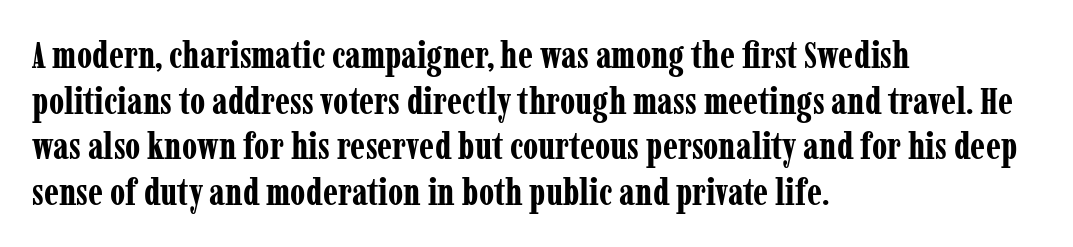
{"serif": "yes", "italic": "no", "bold": "yes", "weight": "bold", "width": "condensed", "stroke_contrast": "low", "x_height": "medium", "monospaced": "no", "underline": "no", "align": "left", "line_spacing_ratio": 1.23, "letter_spacing": "normal", "letter_spacing_em": 0.0, "glyph_px": 37}
